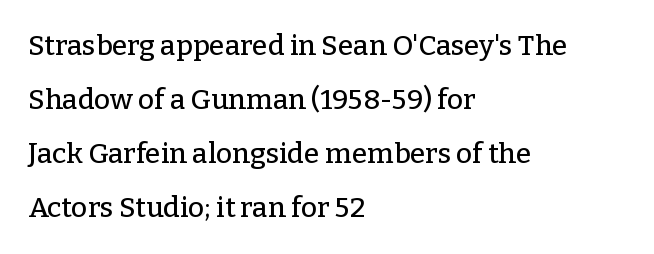
The image shows 28 px serif type, upright; set left-aligned, loose line spacing (1.93x), normal letter spacing, not underlined; low stroke contrast and a medium x-height.
